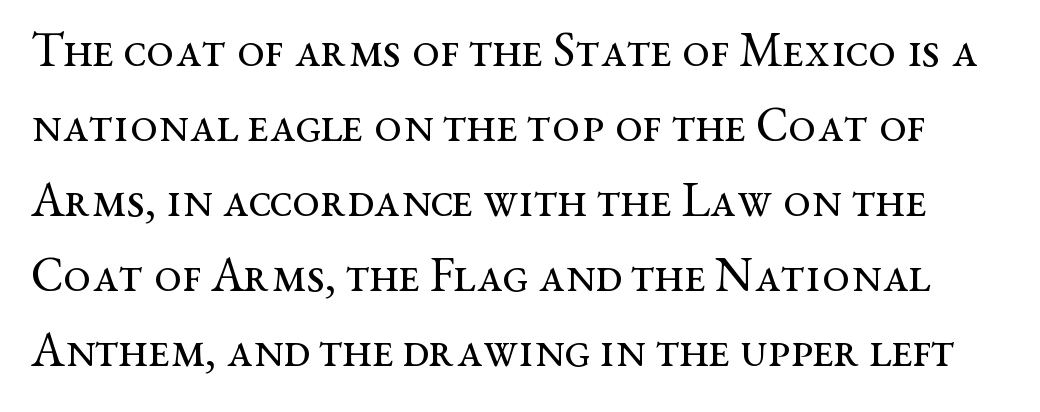
The gaps between neighbouring characters are ordinary and unremarkable. This rendering features lettering with no underline. No extra ink here — the face is not bold. The type sits square on the baseline with zero lean.
